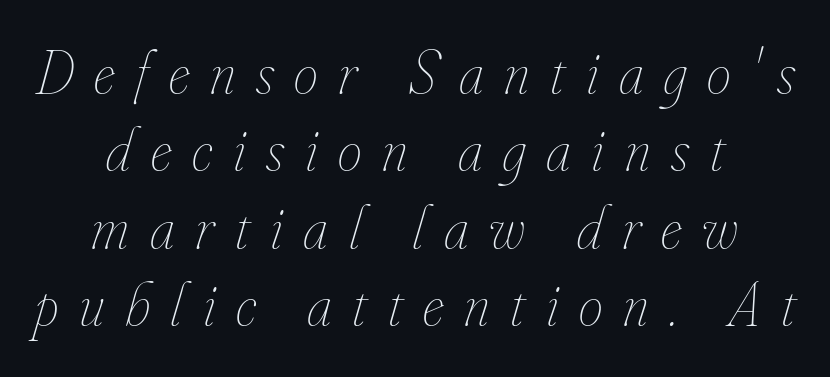
The image shows 61 px thin, condensed type, italic (leaning right); set centered, normal line spacing (1.27x), unusually wide letter spacing (+0.34 em), not underlined; low stroke contrast and a small x-height.
